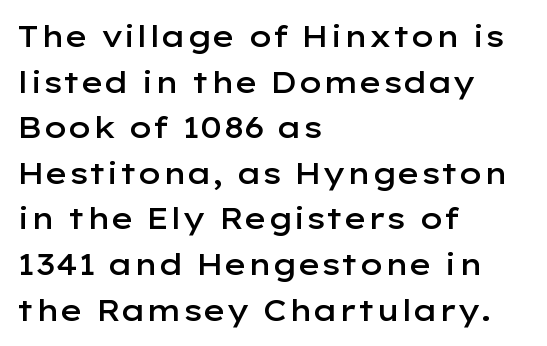
Q: Is the text bold? A: Semi-bold.
Q: Is the text italic (slanted)? A: No, it is upright.
Q: Is the typeface a serif or a sans-serif typeface? A: Sans-serif.
Q: Is the text underlined? A: No.
Q: How is the paragraph aligned? A: Left-aligned.
Q: Is the spacing between letters normal or unusually wide? A: Normal.
Q: Is the spacing between lines tight, normal or loose? A: Normal.
Q: Width (condensed, normal, or wide)? A: Wide.
Q: Stroke contrast? A: Low.
Q: x-height? A: Medium.
Q: Monospaced? A: No.
